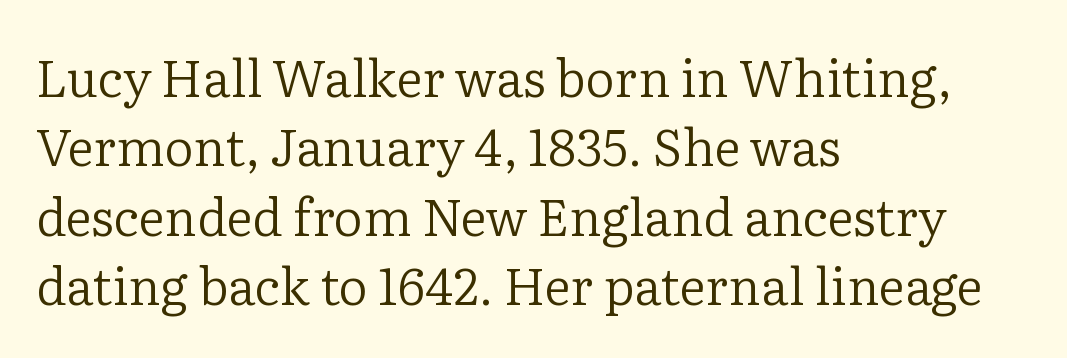
Q: Is the text bold? A: No.
Q: Is the text italic (slanted)? A: No, it is upright.
Q: Is the typeface a serif or a sans-serif typeface? A: Serif.
Q: Is the text underlined? A: No.
Q: How is the paragraph aligned? A: Left-aligned.
Q: Is the spacing between letters normal or unusually wide? A: Normal.
Q: Is the spacing between lines tight, normal or loose? A: Normal.
Q: Width (condensed, normal, or wide)? A: Normal.
Q: Stroke contrast? A: Low.
Q: x-height? A: Medium.
Q: Monospaced? A: No.
